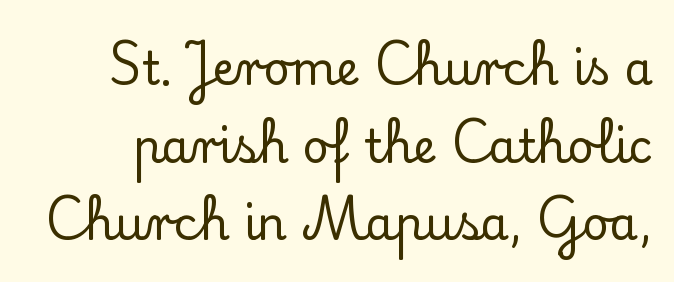
No word sits above an underline. Every stem runs plumb, perpendicular to the baseline. Quick note: interline space is typical. I'd call this a serif setting — the letters wear small feet. Think of a printed novel: that variable character pitch is what you see here.
